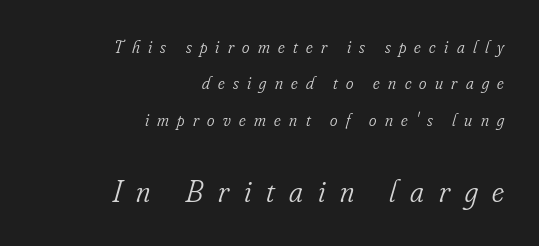
Q: Is the text bold? A: No.
Q: Is the text italic (slanted)? A: Yes, it leans right by about 16 degrees.
Q: Is the typeface a serif or a sans-serif typeface? A: Serif.
Q: Is the text underlined? A: No.
Q: How is the paragraph aligned? A: Right-aligned.
Q: Is the spacing between letters normal or unusually wide? A: Unusually wide.
Q: Is the spacing between lines tight, normal or loose? A: Loose.
Q: Which block of text is set in a larger size, the first (top) or the second (bottom)? A: The second (bottom) one.
Q: Width (condensed, normal, or wide)? A: Condensed.
Q: Stroke contrast? A: Low.
Q: x-height? A: Small.
Q: Monospaced? A: No.
